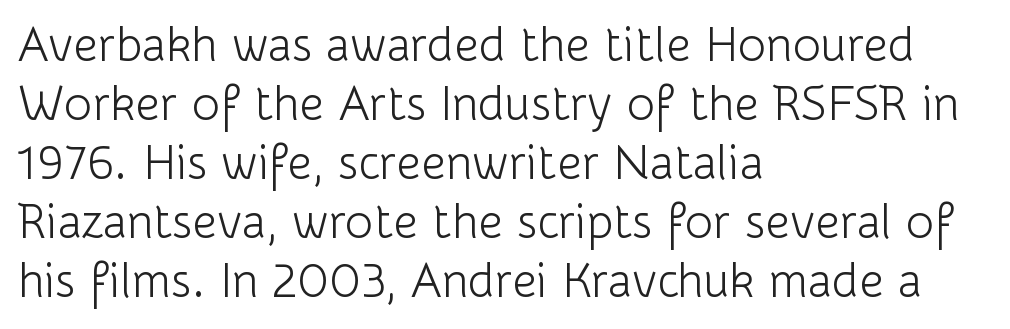
{"serif": "no", "italic": "no", "bold": "no", "weight": "light", "width": "normal", "stroke_contrast": "low", "x_height": "medium", "monospaced": "no", "underline": "no", "align": "left", "line_spacing_ratio": 1.23, "letter_spacing": "normal", "letter_spacing_em": 0.0, "glyph_px": 48}
